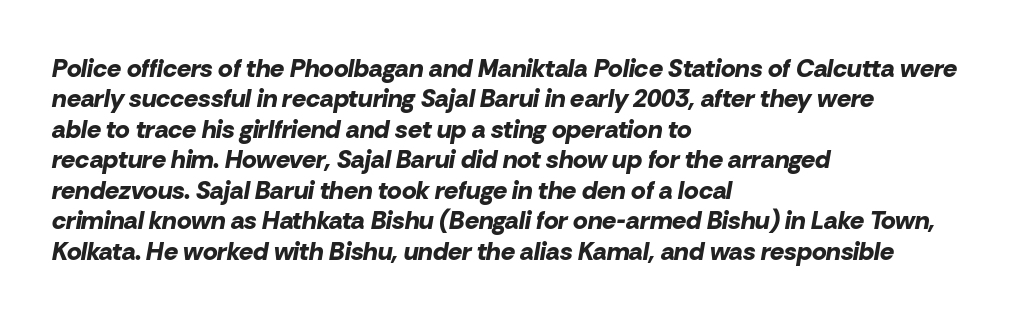
Short and long lines alike share a common starting point at left. A bare baseline throughout the passage. Is the type bold? Yes — the strokes are clearly thick and heavy. Italic: yes, the glyphs are oblique. You could call the tracking neutral — neither tight nor loose.
